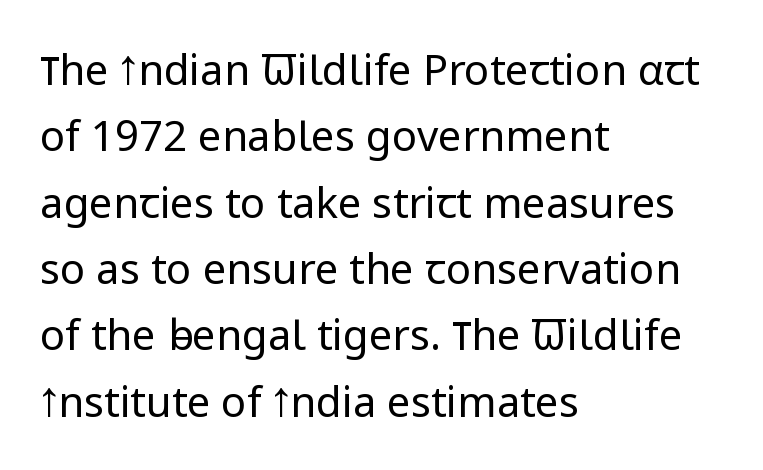
Q: Is the text bold? A: No.
Q: Is the text italic (slanted)? A: No, it is upright.
Q: Is the typeface a serif or a sans-serif typeface? A: Sans-serif.
Q: Is the text underlined? A: No.
Q: How is the paragraph aligned? A: Left-aligned.
Q: Is the spacing between letters normal or unusually wide? A: Normal.
Q: Is the spacing between lines tight, normal or loose? A: Normal.
Q: Width (condensed, normal, or wide)? A: Normal.
Q: Stroke contrast? A: Low.
Q: x-height? A: Medium.
Q: Monospaced? A: No.
